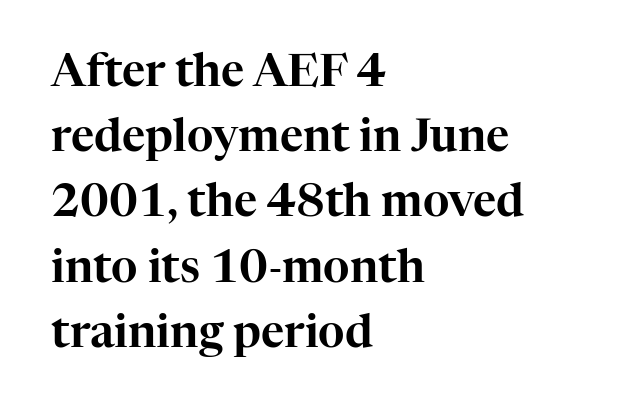
The image shows 45 px serif type, upright; set left-aligned, normal line spacing (1.45x), normal letter spacing, not underlined; high stroke contrast and a medium x-height.
